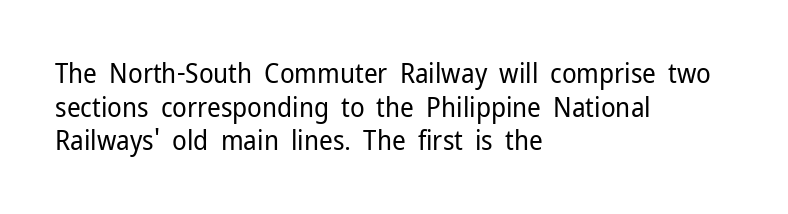
Q: Is the text bold? A: No.
Q: Is the text italic (slanted)? A: No, it is upright.
Q: Is the text underlined? A: No.
Q: How is the paragraph aligned? A: Left-aligned.
Q: Is the spacing between letters normal or unusually wide? A: Normal.
Q: Is the spacing between lines tight, normal or loose? A: Normal.
